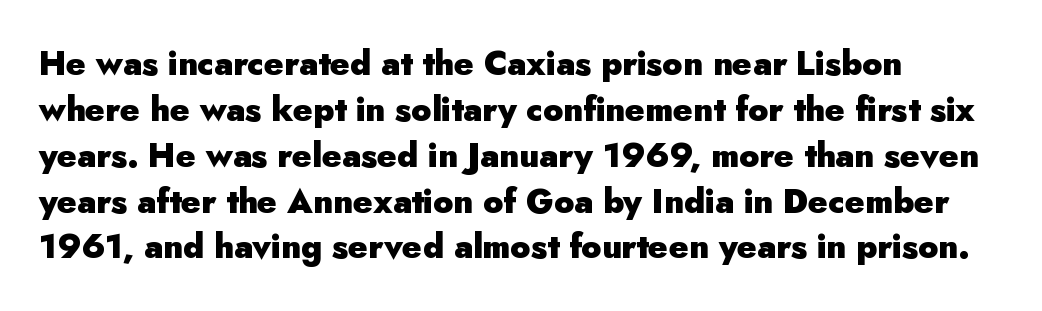
{"serif": "no", "italic": "no", "bold": "yes", "weight": "heavy", "width": "normal", "stroke_contrast": "low", "x_height": "small", "monospaced": "no", "underline": "no", "align": "left", "line_spacing": "normal", "line_spacing_ratio": 1.39, "letter_spacing": "normal", "letter_spacing_em": 0.0, "glyph_px": 33}
